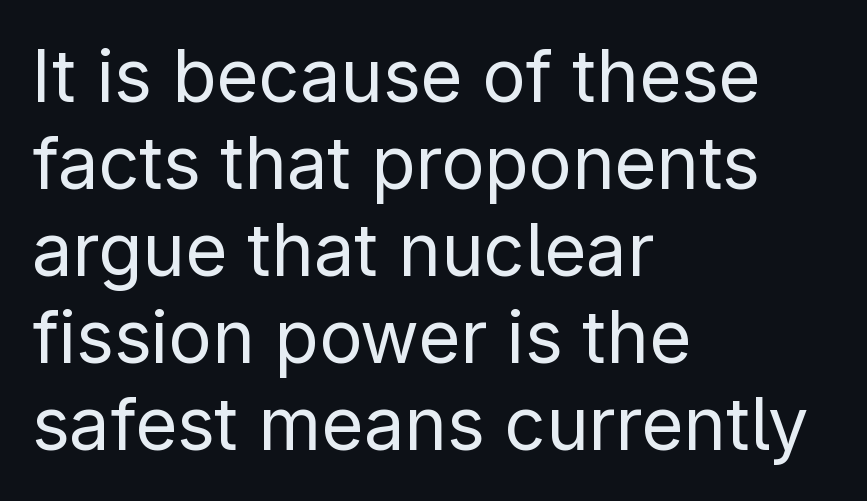
{"serif": "no", "italic": "no", "bold": "no", "weight": "regular", "width": "normal", "stroke_contrast": "low", "x_height": "medium", "monospaced": "no", "underline": "no", "align": "left", "line_spacing_ratio": 1.21, "letter_spacing": "normal", "letter_spacing_em": 0.0, "glyph_px": 72}
